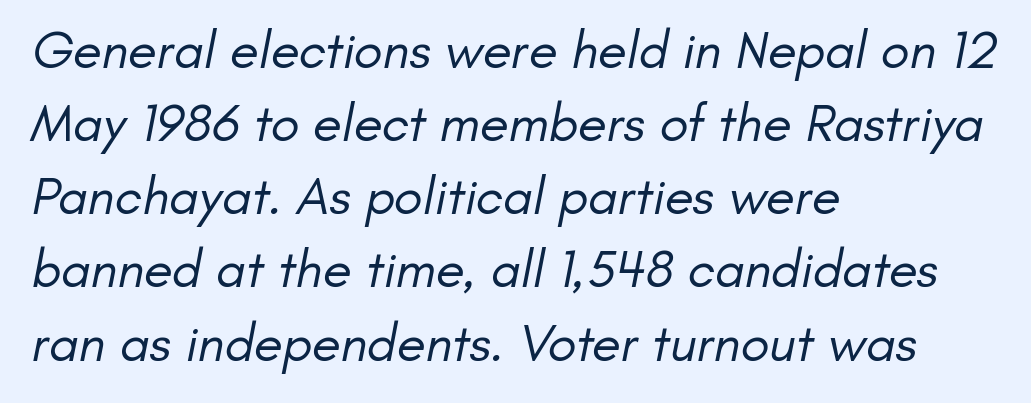
The image shows 53 px regular-weight sans-serif type; set left-aligned, normal line spacing (1.38x), normal letter spacing, not underlined; low stroke contrast and a small x-height.
